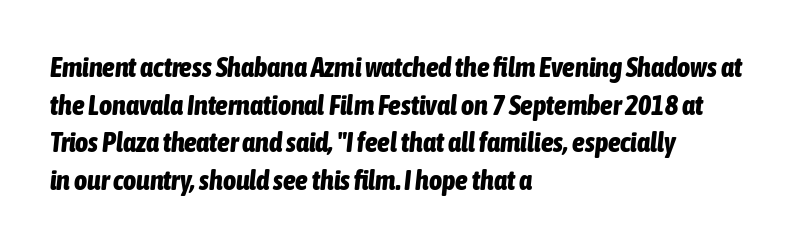
The image shows 28 px bold, condensed type, italic (leaning right); set left-aligned, normal line spacing (1.34x), normal letter spacing, not underlined; low stroke contrast and a medium x-height.
